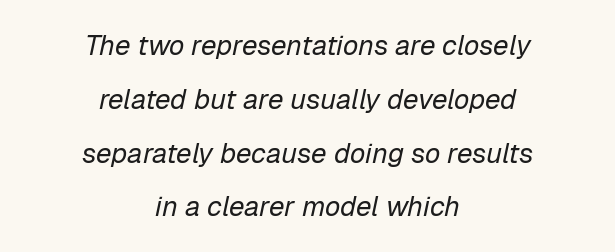
The image shows 28 px regular-weight type, italic (leaning right); set centered, loose line spacing (1.92x), normal letter spacing, not underlined; low stroke contrast and a medium x-height.
